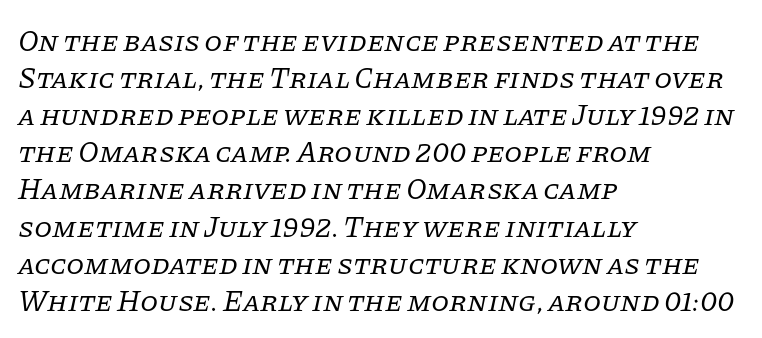
Serifs: yes, visible at the terminals of the letterforms. Is this a heavy cut? Hardly; it is regular or lighter. The zone under the glyphs is completely vacant. This sample keeps an unexceptional amount of space between lines.
